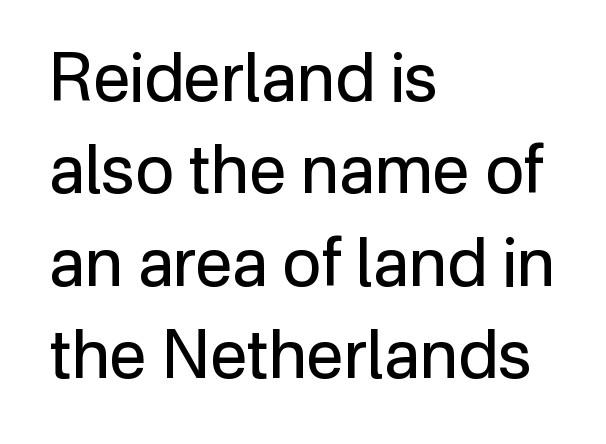
Q: Is the text bold? A: No.
Q: Is the text italic (slanted)? A: No, it is upright.
Q: Is the typeface a serif or a sans-serif typeface? A: Sans-serif.
Q: Is the text underlined? A: No.
Q: How is the paragraph aligned? A: Left-aligned.
Q: Is the spacing between letters normal or unusually wide? A: Normal.
Q: Is the spacing between lines tight, normal or loose? A: Normal.
Q: Width (condensed, normal, or wide)? A: Normal.
Q: Stroke contrast? A: Low.
Q: x-height? A: Medium.
Q: Monospaced? A: No.
